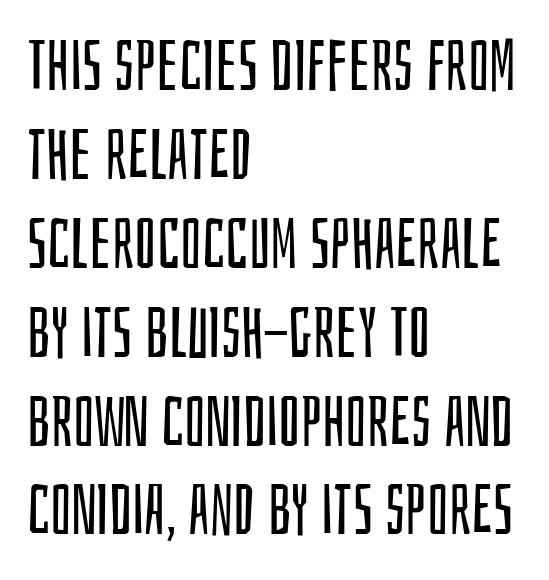
The image shows 70 px regular-weight, condensed sans-serif type, upright; set left-aligned, normal line spacing (1.27x), normal letter spacing, not underlined; low stroke contrast and a large x-height.
